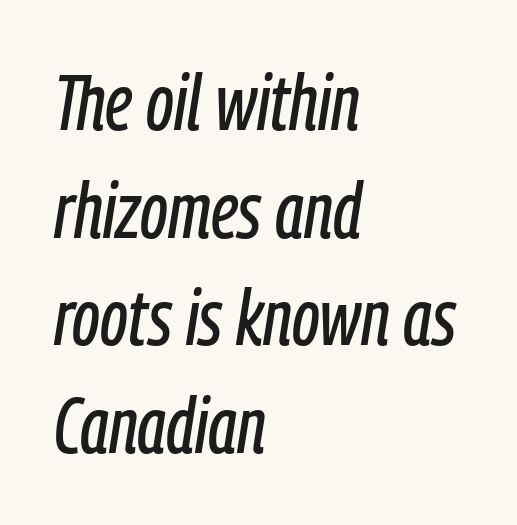
The image shows 78 px condensed type, italic (leaning right); set left-aligned, normal line spacing (1.38x), normal letter spacing, not underlined; low stroke contrast and a medium x-height.
